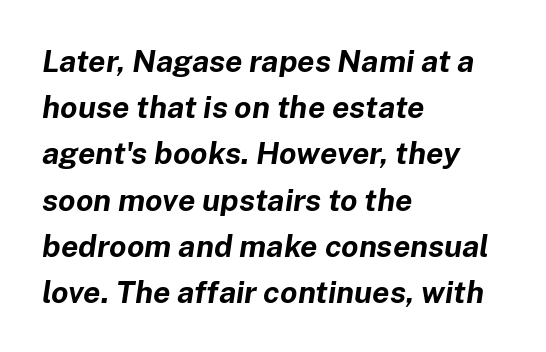
Q: Is the text bold? A: Yes.
Q: Is the text italic (slanted)? A: Yes, it leans right by about 8 degrees.
Q: Is the text underlined? A: No.
Q: How is the paragraph aligned? A: Left-aligned.
Q: Is the spacing between letters normal or unusually wide? A: Normal.
Q: Is the spacing between lines tight, normal or loose? A: Normal.
Q: Width (condensed, normal, or wide)? A: Normal.
Q: Stroke contrast? A: Low.
Q: x-height? A: Medium.
Q: Monospaced? A: No.
